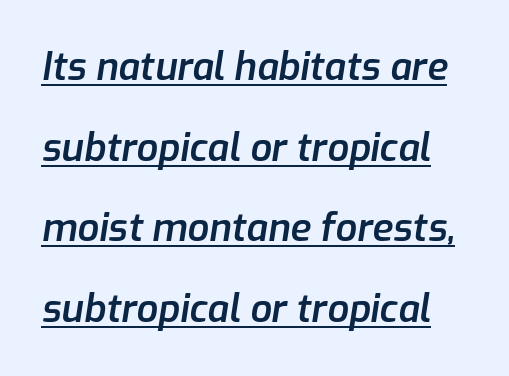
Compared with typical body copy, the letter spacing here is the same. The face used here has a pronounced slope to its letters. This sample has the flowing, uneven cadence of proportional lettering. Summary of weight: moderately heavy, a semibold.
